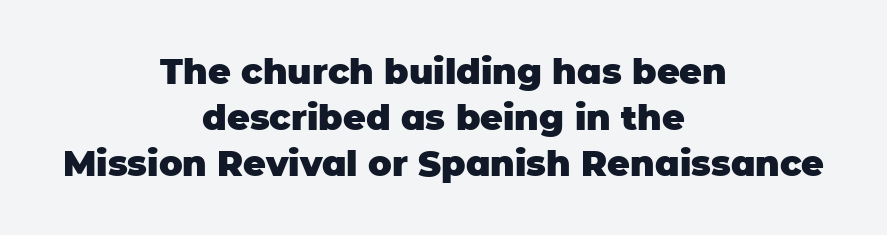
Both edges are ragged and mirror each other, which tells us the setting is centered. The characters display no serif detailing; their extremities are plain. The letters advance in unequal steps, a hallmark of proportional type. These lines were composed using upright roman letters. Has an underline been added? It has not.
